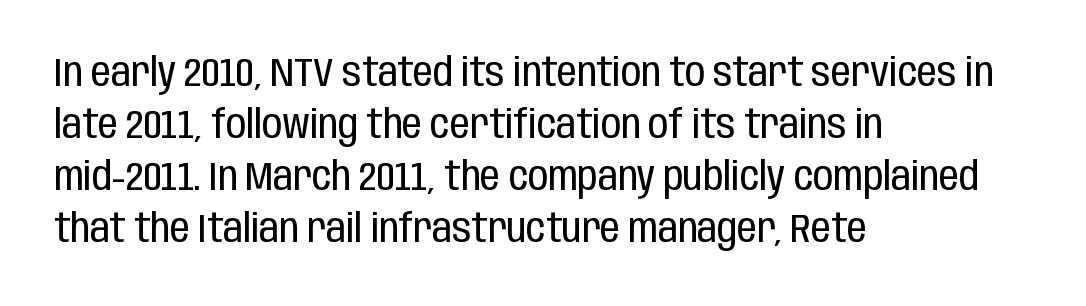
The image shows 40 px regular-weight, condensed sans-serif type, upright; set left-aligned, normal line spacing (1.3x), normal letter spacing, not underlined; low stroke contrast and a large x-height.
